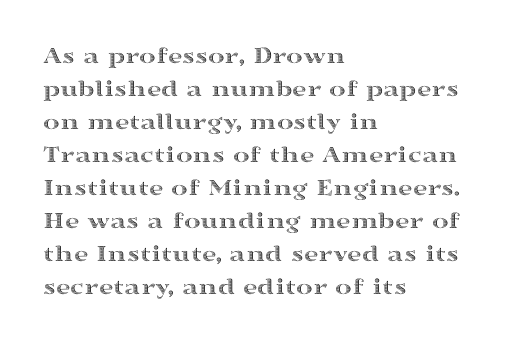
{"italic": "no", "underline": "no", "align": "left", "line_spacing": "normal", "line_spacing_ratio": 1.32, "letter_spacing": "normal", "letter_spacing_em": 0.0, "glyph_px": 25}
